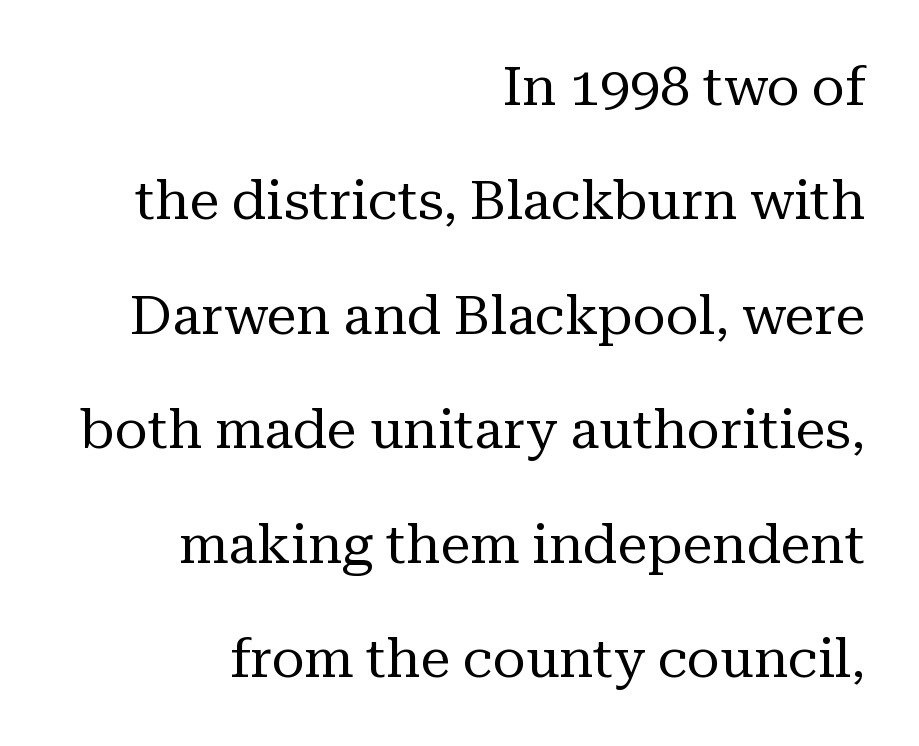
Q: Is the text bold? A: No.
Q: Is the text italic (slanted)? A: No, it is upright.
Q: Is the typeface a serif or a sans-serif typeface? A: Serif.
Q: Is the text underlined? A: No.
Q: How is the paragraph aligned? A: Right-aligned.
Q: Is the spacing between letters normal or unusually wide? A: Normal.
Q: Is the spacing between lines tight, normal or loose? A: Loose.
Q: Width (condensed, normal, or wide)? A: Normal.
Q: Stroke contrast? A: Medium.
Q: x-height? A: Medium.
Q: Monospaced? A: No.
